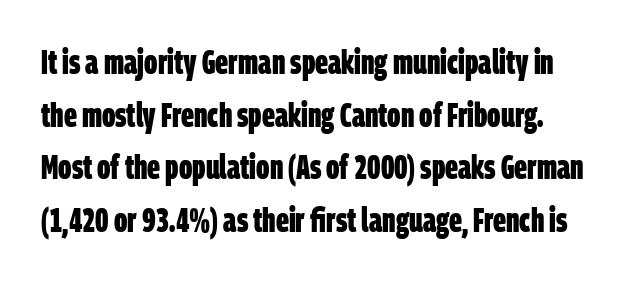
The image shows 34 px bold, condensed sans-serif type; set normal line spacing (1.55x), normal letter spacing, not underlined; low stroke contrast and a large x-height.
